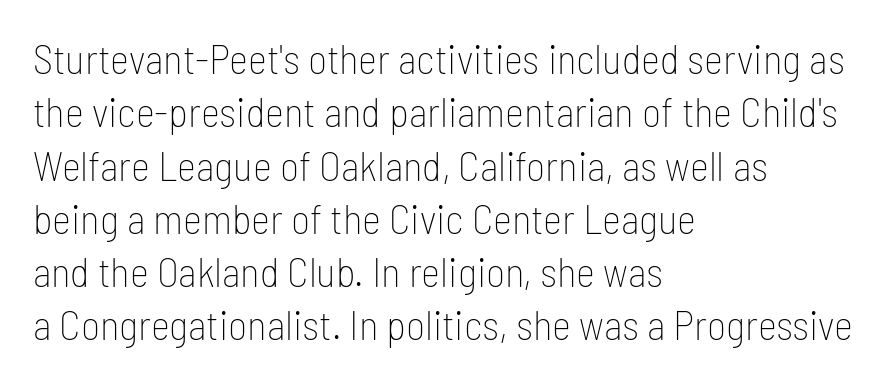
{"serif": "no", "italic": "no", "bold": "no", "weight": "thin", "width": "condensed", "stroke_contrast": "low", "x_height": "medium", "monospaced": "no", "underline": "no", "align": "left", "line_spacing": "normal", "line_spacing_ratio": 1.3, "letter_spacing": "normal", "letter_spacing_em": 0.0, "glyph_px": 41}
